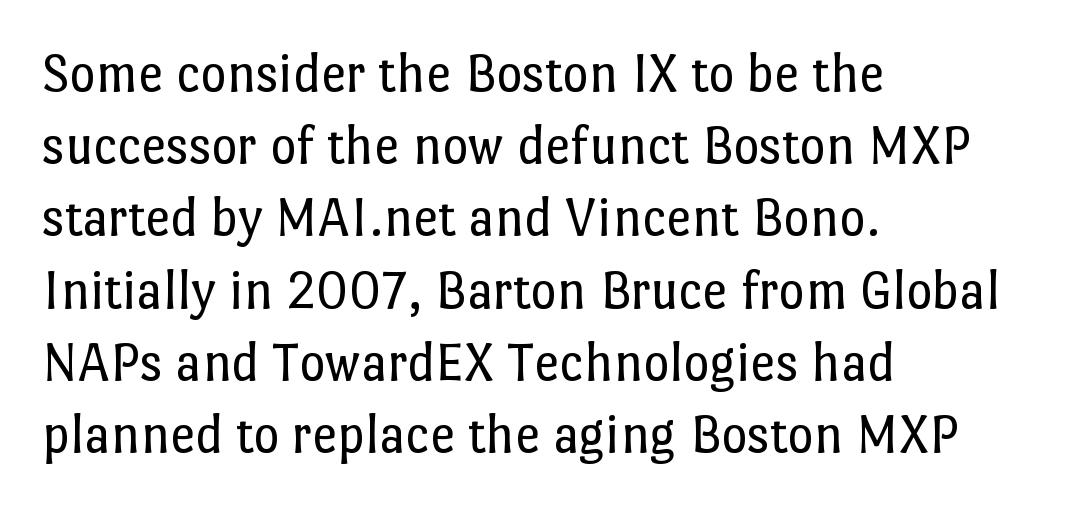
The image shows 56 px regular-weight type, upright; set left-aligned, normal line spacing (1.29x), normal letter spacing, not underlined; low stroke contrast and a medium x-height.
